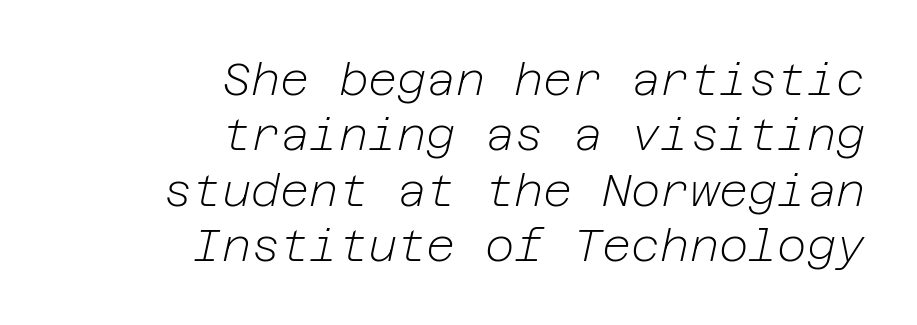
{"italic": "yes", "lean": "right", "slant_degrees": 12, "bold": "no", "weight": "light", "width": "normal", "stroke_contrast": "low", "x_height": "medium", "underline": "no", "align": "right", "line_spacing_ratio": 1.23, "letter_spacing": "normal", "letter_spacing_em": 0.0, "glyph_px": 45}
